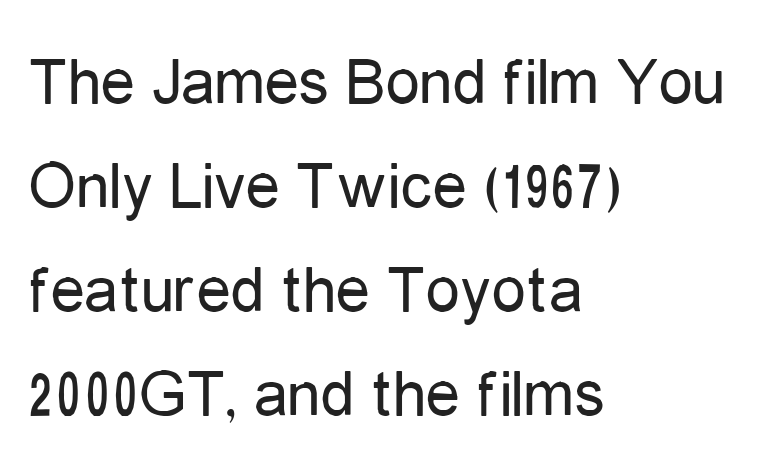
{"serif": "no", "italic": "no", "bold": "no", "weight": "regular", "width": "condensed", "stroke_contrast": "low", "x_height": "medium", "monospaced": "no", "underline": "no", "align": "left", "line_spacing": "normal", "line_spacing_ratio": 1.53, "letter_spacing": "normal", "letter_spacing_em": 0.0, "glyph_px": 68}
